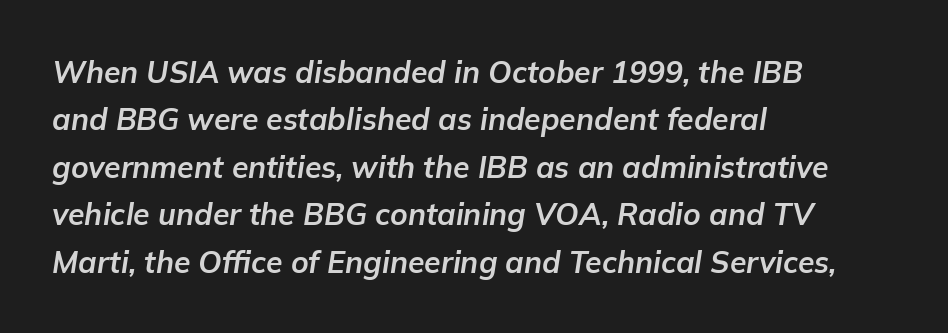
Q: Is the text bold? A: Yes.
Q: Is the text italic (slanted)? A: Yes, it leans right by about 9 degrees.
Q: Is the text underlined? A: No.
Q: How is the paragraph aligned? A: Left-aligned.
Q: Is the spacing between letters normal or unusually wide? A: Normal.
Q: Is the spacing between lines tight, normal or loose? A: Normal.
Q: Width (condensed, normal, or wide)? A: Normal.
Q: Stroke contrast? A: Low.
Q: x-height? A: Medium.
Q: Monospaced? A: No.
